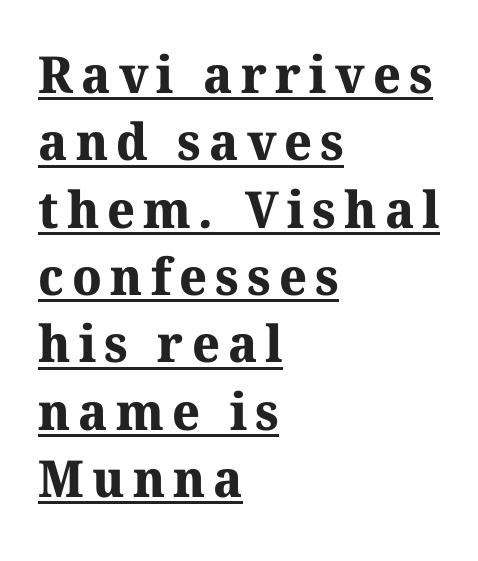
The lines in this sample share a left origin and differ only in where they stop. Here the designer chose a conventional face with non-uniform glyph widths. The rendered words wear a rule along their underside. Normally led — the rows are evenly, conventionally spaced. Strokes here are thick enough to call this a true bold.
